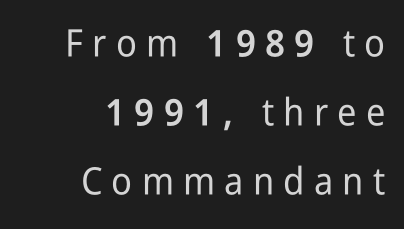
The image shows 38 px condensed sans-serif type, upright; set right-aligned, line spacing 1.81x, unusually wide letter spacing (+0.24 em), not underlined; low stroke contrast and a medium x-height.
